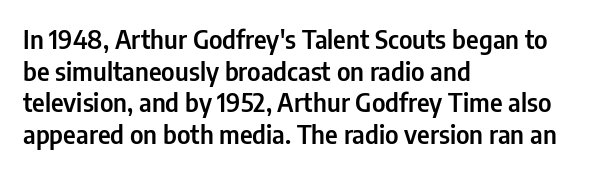
The rows are spaced the way most documents space them. No extra tracking has been applied to these lines. Which margin do the lines hug? The left one — the right edge is uneven. The gap between lines stays unmarked. If you drew a line through each stem, it would be perfectly vertical.
